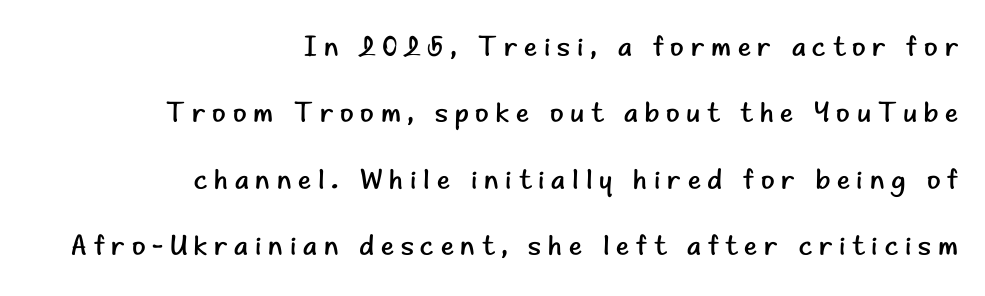
Caption: multi-line text, flush right, ragged left. Tracking here is generous; glyphs stand well apart from one another. A typesetter would label this face a sans. Spacing verdict: proportional, widths tailored to each character. Type without underlining. This sample trades compactness for vertical openness between lines.
